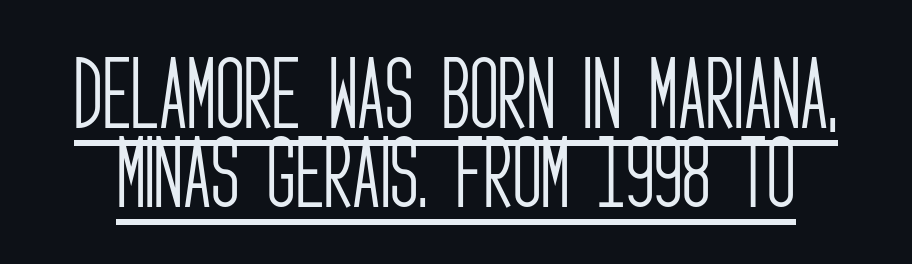
The image shows 79 px light, condensed sans-serif type, upright; set tight line spacing (1.0x), normal letter spacing, underlined; low stroke contrast and a large x-height.
